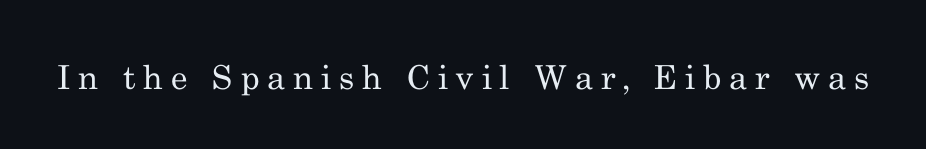
Q: Is the text bold? A: No.
Q: Is the text italic (slanted)? A: No, it is upright.
Q: Is the typeface a serif or a sans-serif typeface? A: Serif.
Q: Is the text underlined? A: No.
Q: Is the spacing between letters normal or unusually wide? A: Unusually wide.
Q: Width (condensed, normal, or wide)? A: Normal.
Q: Stroke contrast? A: Medium.
Q: x-height? A: Small.
Q: Monospaced? A: No.
